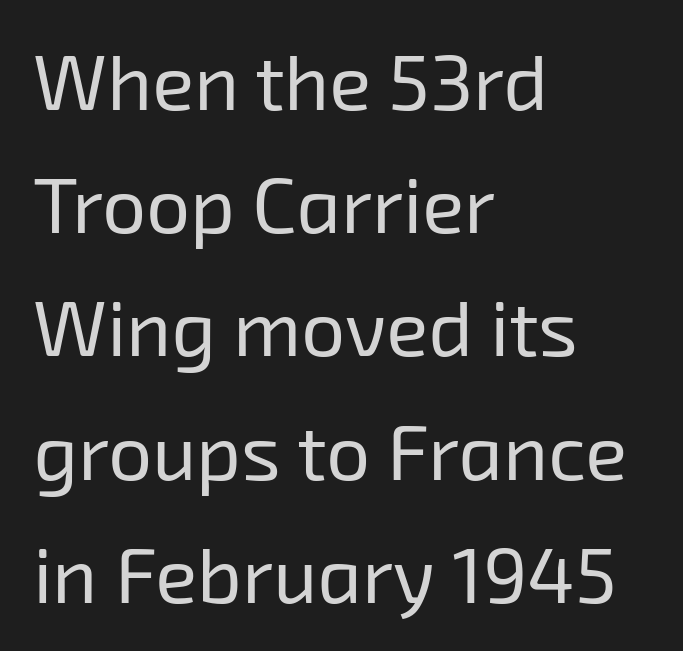
The image shows 78 px regular-weight sans-serif type; set left-aligned, normal line spacing (1.58x), normal letter spacing, not underlined; low stroke contrast and a medium x-height.
